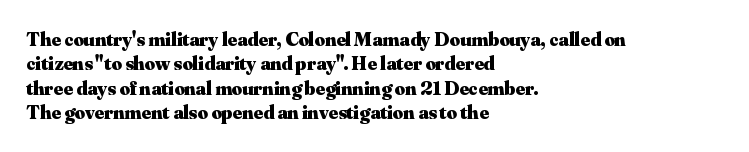
In terms of weight, the rendering is a true, heavy bold. In CSS terms this would be text-align: left. This rendering leaves character spacing at its baseline value. Honestly, there is no underline to notice here at all. The typography opts for an upright posture over an oblique one.
